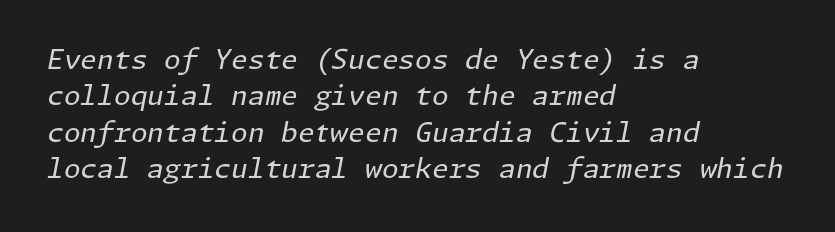
{"italic": "yes", "lean": "right", "slant_degrees": 11, "bold": "no", "underline": "no", "align": "left", "line_spacing": "normal", "line_spacing_ratio": 1.35, "letter_spacing": "normal", "letter_spacing_em": 0.0, "glyph_px": 27}
